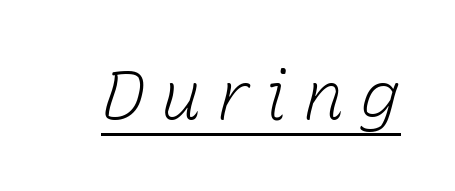
Q: Is the text bold? A: No.
Q: Is the text italic (slanted)? A: Yes, it leans right by about 15 degrees.
Q: Is the text underlined? A: Yes.
Q: Is the spacing between letters normal or unusually wide? A: Unusually wide.
Q: Width (condensed, normal, or wide)? A: Normal.
Q: Stroke contrast? A: Low.
Q: x-height? A: Medium.
Q: Monospaced? A: No.
